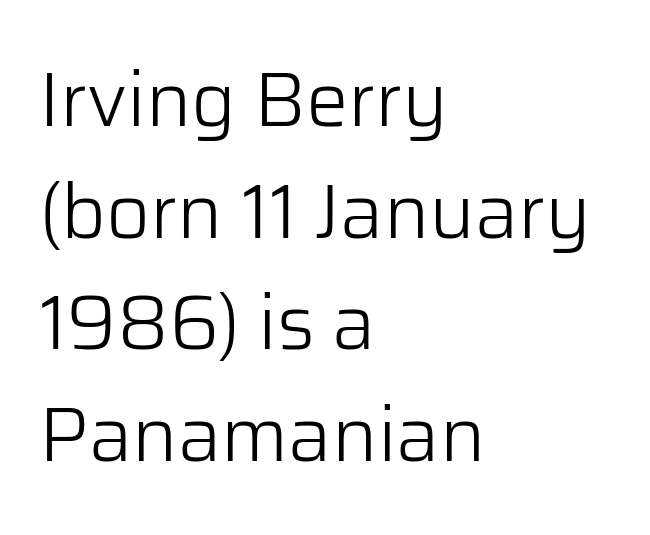
{"serif": "no", "italic": "no", "bold": "no", "weight": "light", "width": "normal", "stroke_contrast": "low", "x_height": "medium", "monospaced": "no", "underline": "no", "align": "left", "line_spacing": "normal", "line_spacing_ratio": 1.47, "letter_spacing": "normal", "letter_spacing_em": 0.0, "glyph_px": 76}
